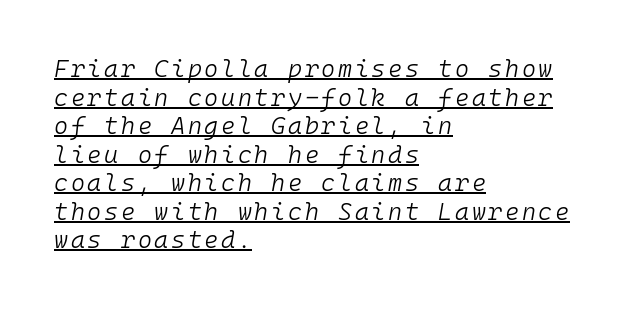
The image shows 24 px text type, italic (leaning right); set left-aligned, line spacing 1.19x, underlined.
